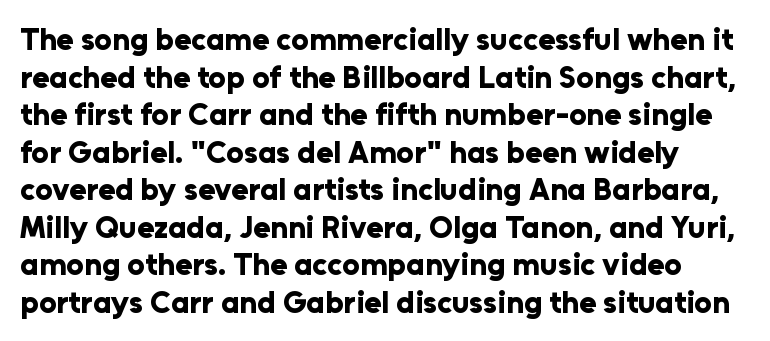
{"serif": "no", "italic": "no", "bold": "yes", "weight": "bold", "width": "normal", "stroke_contrast": "low", "x_height": "medium", "monospaced": "no", "underline": "no", "line_spacing_ratio": 1.21, "letter_spacing": "normal", "letter_spacing_em": 0.0, "glyph_px": 31}
